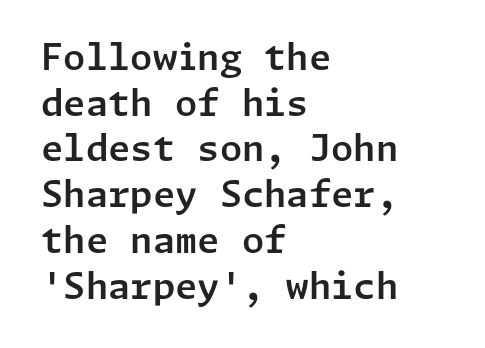
Q: Is the text italic (slanted)? A: No, it is upright.
Q: Is the typeface a serif or a sans-serif typeface? A: Sans-serif.
Q: Is the text underlined? A: No.
Q: How is the paragraph aligned? A: Left-aligned.
Q: Is the spacing between letters normal or unusually wide? A: Normal.
Q: Is the spacing between lines tight, normal or loose? A: Normal.
Q: Width (condensed, normal, or wide)? A: Normal.
Q: Stroke contrast? A: Low.
Q: x-height? A: Medium.
